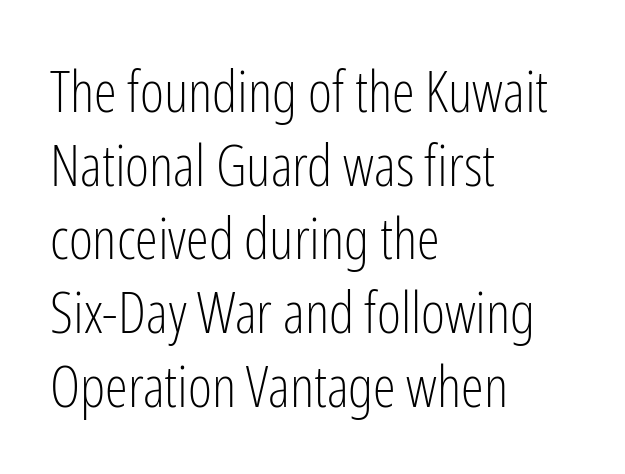
The image shows 58 px light, condensed sans-serif type, upright; set left-aligned, normal line spacing (1.27x), normal letter spacing, not underlined; low stroke contrast and a medium x-height.
